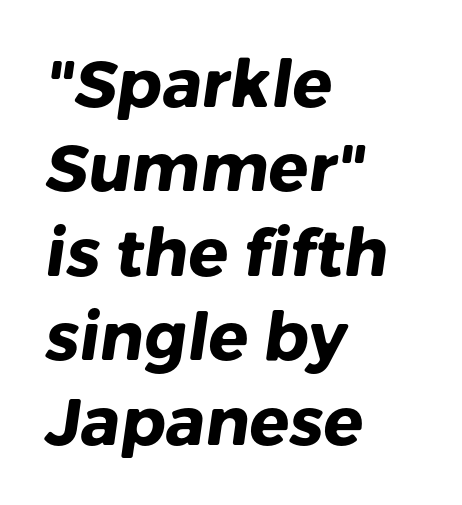
Q: Is the text bold? A: Yes.
Q: Is the typeface a serif or a sans-serif typeface? A: Sans-serif.
Q: Is the text underlined? A: No.
Q: How is the paragraph aligned? A: Left-aligned.
Q: Is the spacing between letters normal or unusually wide? A: Normal.
Q: Is the spacing between lines tight, normal or loose? A: Normal.
Q: Width (condensed, normal, or wide)? A: Normal.
Q: Stroke contrast? A: Low.
Q: x-height? A: Medium.
Q: Monospaced? A: No.
